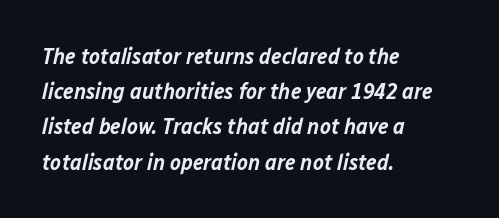
Heft: intermediate — a semibold. The ragged edge is on the right, which tells us the setting is flush left. Evenly set lines give the paragraph a standard silhouette. The specimen omits any rule beneath the text block's lines.
